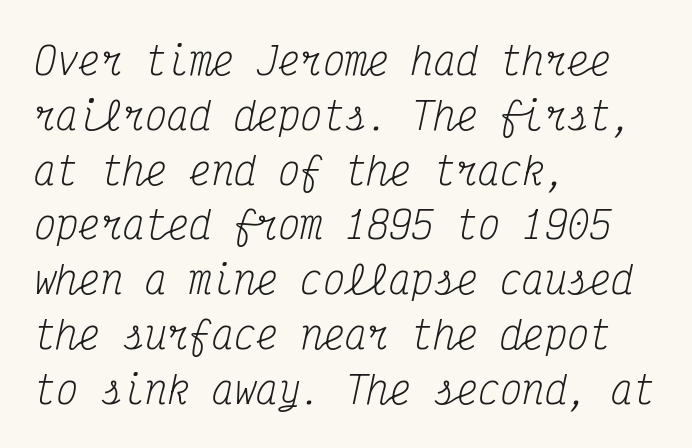
The image shows 37 px regular-weight, condensed serif type, italic (leaning right), monospaced; set left-aligned, normal line spacing (1.48x), normal letter spacing, not underlined; medium stroke contrast and a medium x-height.
